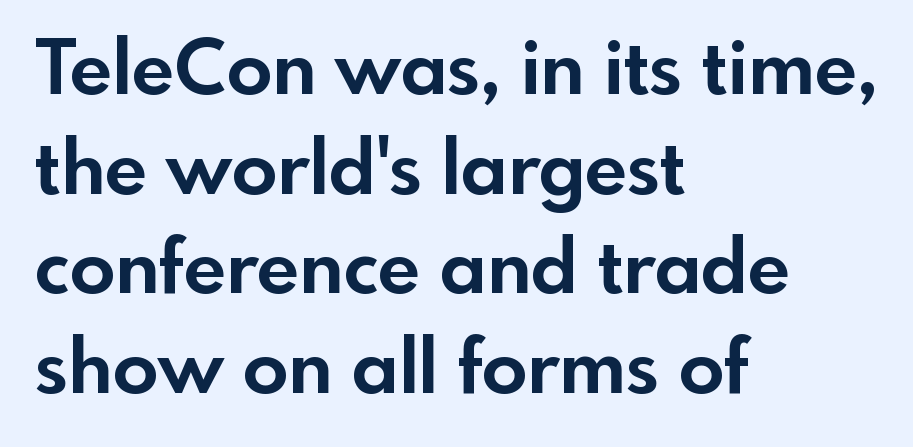
The image shows 75 px bold sans-serif type, upright; set left-aligned, normal line spacing (1.33x), normal letter spacing, not underlined; a small x-height.
